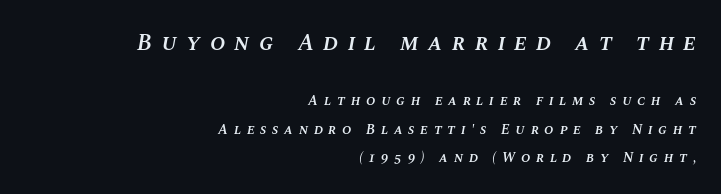
The letterforms stand isolated, each surrounded by extra space. The specimen reads as italic at a glance. Whoever set this chose breathing room over compactness in the vertical rhythm. Any mark beneath the type? The region is blank. These lines are set flush right with a ragged left edge. A semibold gives these letters moderate extra thickness, short of bold.
